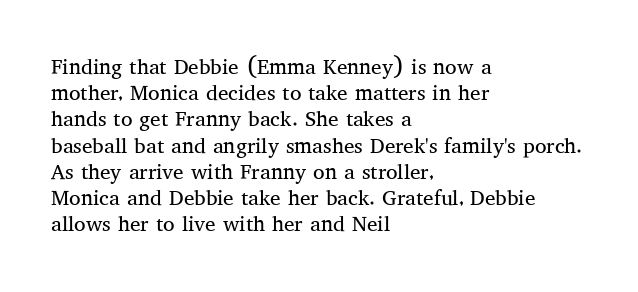
Does extra space separate the letters? No, they use regular spacing. Layout note: lines flush left. The area under the type is left untouched. This reads as an unemphasized weight, regular at the heaviest. This is roman type, the default non-slanted kind. Vertical spacing — default.
